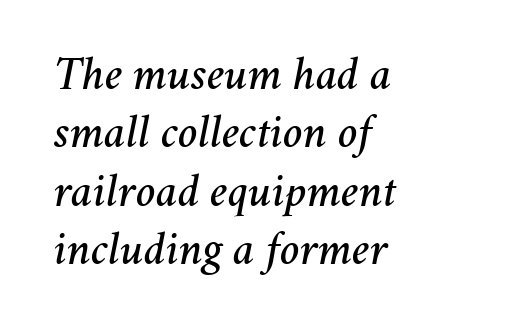
The image shows 47 px text type, italic (leaning right); set left-aligned, line spacing 1.24x, normal letter spacing, not underlined; medium stroke contrast and a medium x-height.
